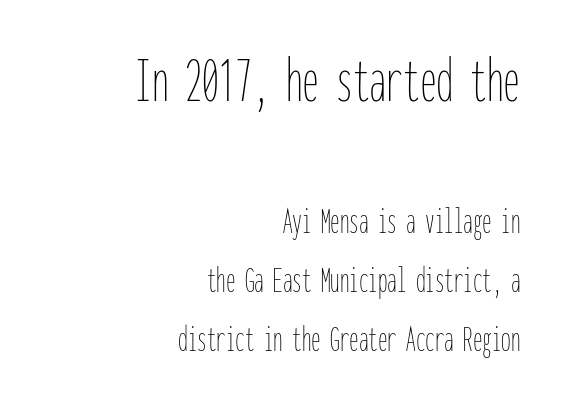
The rendering keeps characters at their native spacing. Posture: straight, roman, zero tilt. Looks like terminal output: every glyph gets an equal slot. Look at the glyph heights: the upper group is clearly the bigger setting. Leading: standard.
